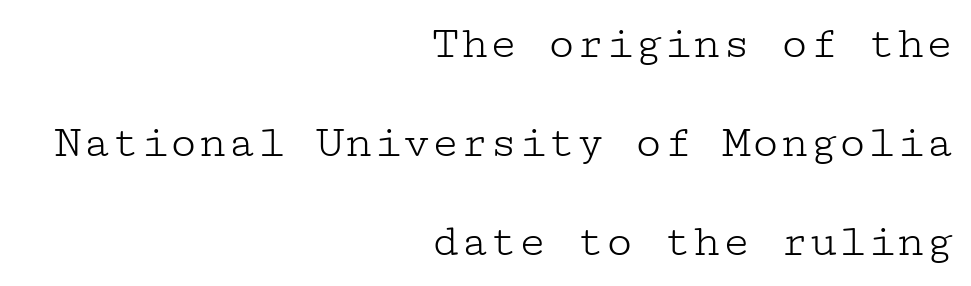
The image shows 48 px light, wide serif type, upright; set right-aligned, loose line spacing (2.06x), normal letter spacing, not underlined; low stroke contrast and a medium x-height.
